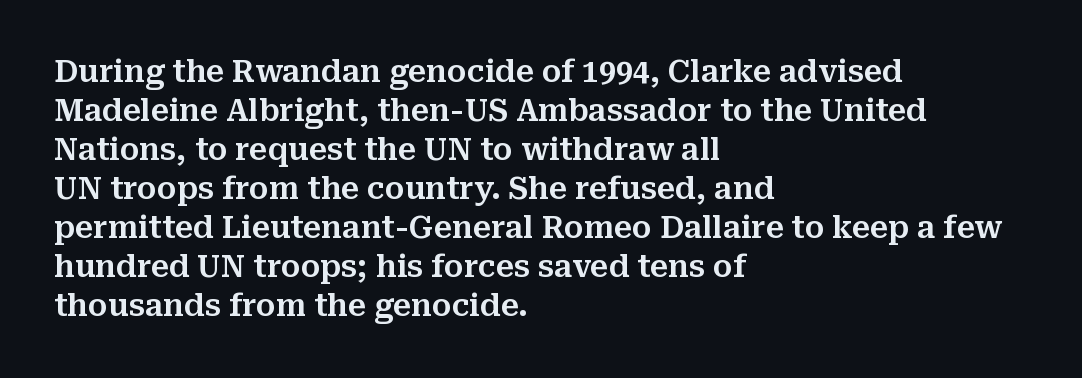
{"serif": "yes", "italic": "no", "width": "normal", "stroke_contrast": "medium", "x_height": "medium", "monospaced": "no", "underline": "no", "align": "left", "line_spacing": "normal", "line_spacing_ratio": 1.3, "letter_spacing": "normal", "letter_spacing_em": 0.0, "glyph_px": 30}
